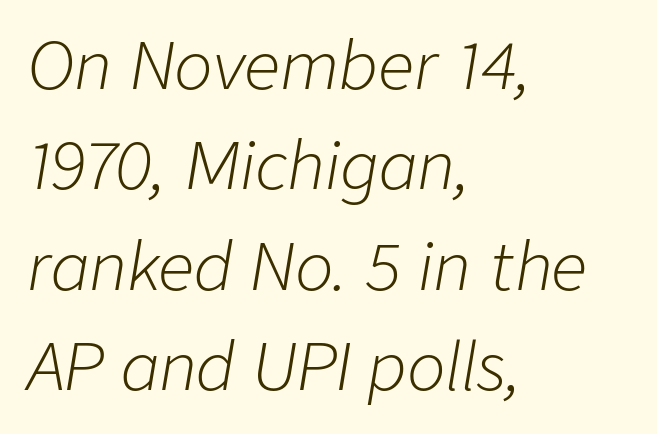
The image shows 64 px light type, italic (leaning right); set left-aligned, normal line spacing (1.57x), normal letter spacing, not underlined; low stroke contrast and a medium x-height.
